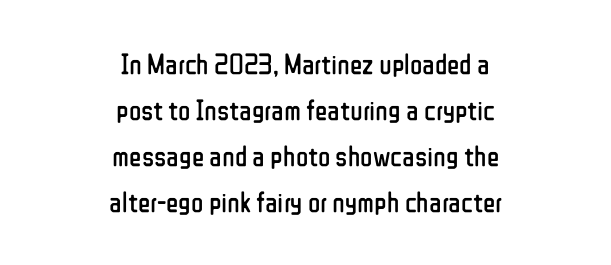
The image shows 29 px regular-weight, condensed sans-serif type, upright; set centered, normal line spacing (1.59x), normal letter spacing, not underlined; low stroke contrast and a medium x-height.
